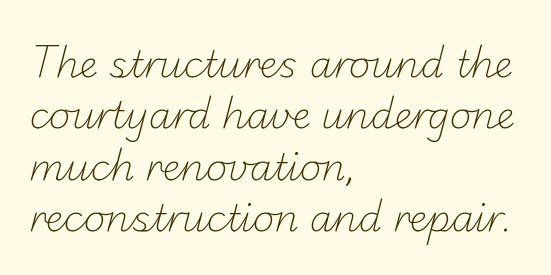
Q: Is the text bold? A: No.
Q: Is the typeface a serif or a sans-serif typeface? A: Sans-serif.
Q: Is the text underlined? A: No.
Q: How is the paragraph aligned? A: Left-aligned.
Q: Is the spacing between letters normal or unusually wide? A: Normal.
Q: Is the spacing between lines tight, normal or loose? A: Normal.
Q: Width (condensed, normal, or wide)? A: Normal.
Q: Stroke contrast? A: Low.
Q: x-height? A: Small.
Q: Monospaced? A: No.
